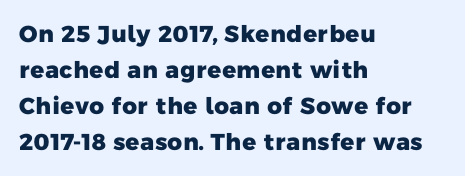
{"bold": "yes", "underline": "no", "align": "left", "line_spacing": "normal", "line_spacing_ratio": 1.57, "letter_spacing": "normal", "letter_spacing_em": 0.0, "glyph_px": 23}
